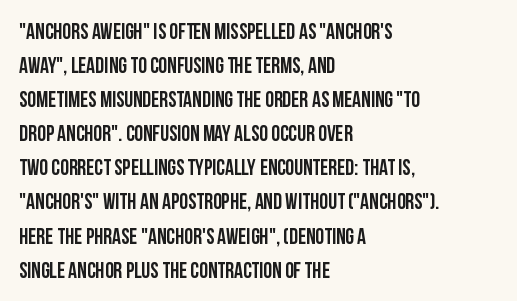
{"italic": "no", "underline": "no", "align": "left", "line_spacing": "normal", "line_spacing_ratio": 1.55, "letter_spacing": "normal", "letter_spacing_em": 0.0, "glyph_px": 22}
